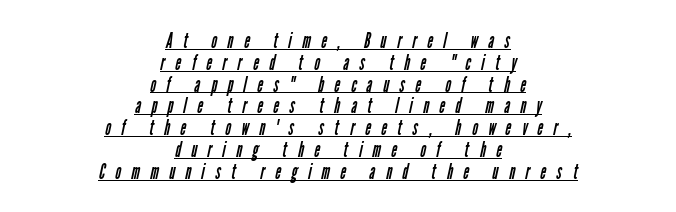
{"bold": "no", "underline": "yes", "align": "center", "line_spacing": "tight", "line_spacing_ratio": 0.99, "letter_spacing": "wide", "letter_spacing_em": 0.48, "glyph_px": 22}
